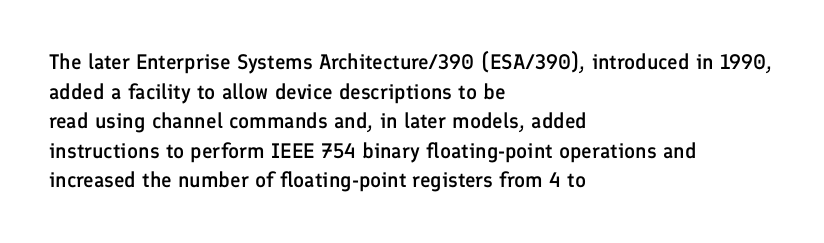
Q: Is the text bold? A: Semi-bold.
Q: Is the text italic (slanted)? A: No, it is upright.
Q: Is the text underlined? A: No.
Q: How is the paragraph aligned? A: Left-aligned.
Q: Is the spacing between letters normal or unusually wide? A: Normal.
Q: Is the spacing between lines tight, normal or loose? A: Normal.
